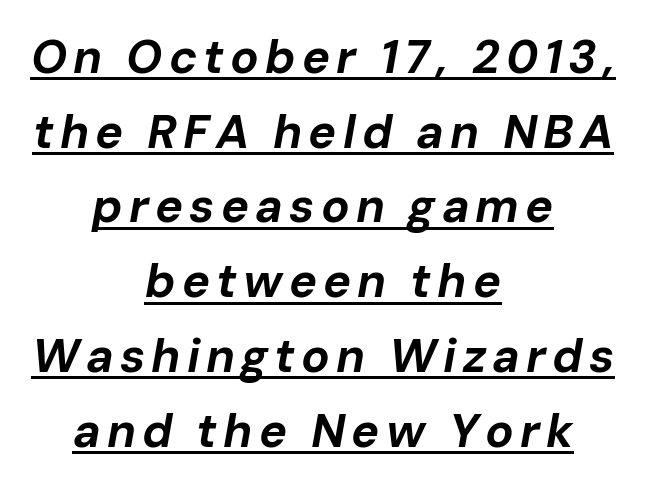
This is oblique type, the kind used for emphasis or titles. Set as a true bold cut, around the 700 mark. Think of a printed novel: that variable character pitch is what you see here. The block of text has a typical density, with ordinary space between rows.
